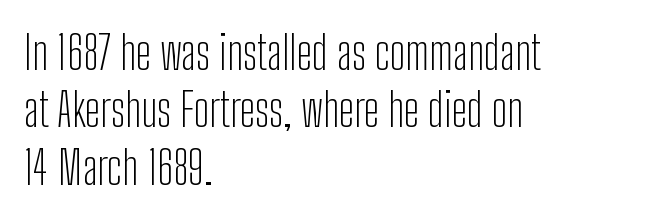
{"serif": "no", "italic": "no", "bold": "no", "weight": "light", "width": "condensed", "stroke_contrast": "low", "x_height": "medium", "monospaced": "no", "underline": "no", "align": "left", "line_spacing": "normal", "line_spacing_ratio": 1.25, "letter_spacing": "normal", "letter_spacing_em": 0.0, "glyph_px": 46}
